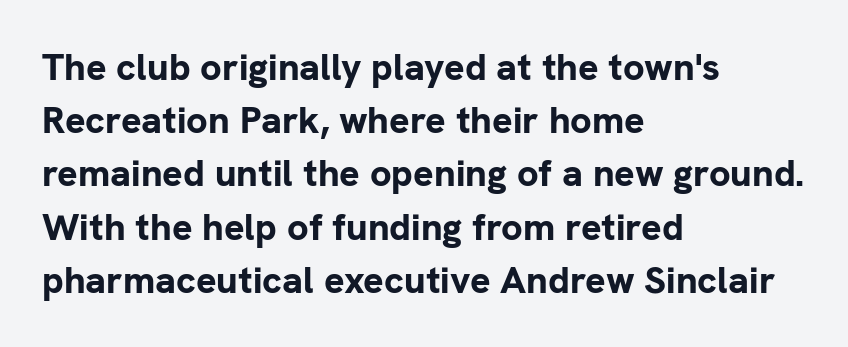
The image shows 38 px bold sans-serif type, upright; set left-aligned, normal line spacing (1.4x), normal letter spacing, not underlined; low stroke contrast and a medium x-height.
